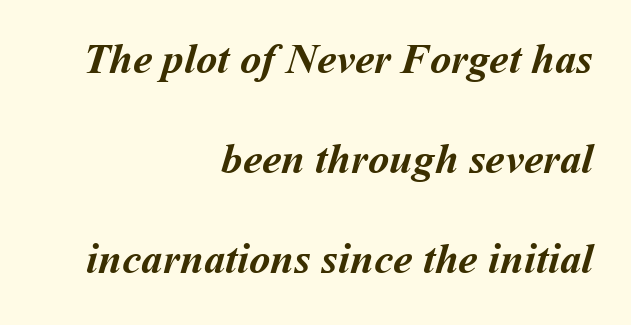
Q: Is the text bold? A: Yes.
Q: Is the text underlined? A: No.
Q: How is the paragraph aligned? A: Right-aligned.
Q: Is the spacing between letters normal or unusually wide? A: Normal.
Q: Is the spacing between lines tight, normal or loose? A: Loose.
Q: Width (condensed, normal, or wide)? A: Normal.
Q: Stroke contrast? A: Medium.
Q: x-height? A: Medium.
Q: Monospaced? A: No.
